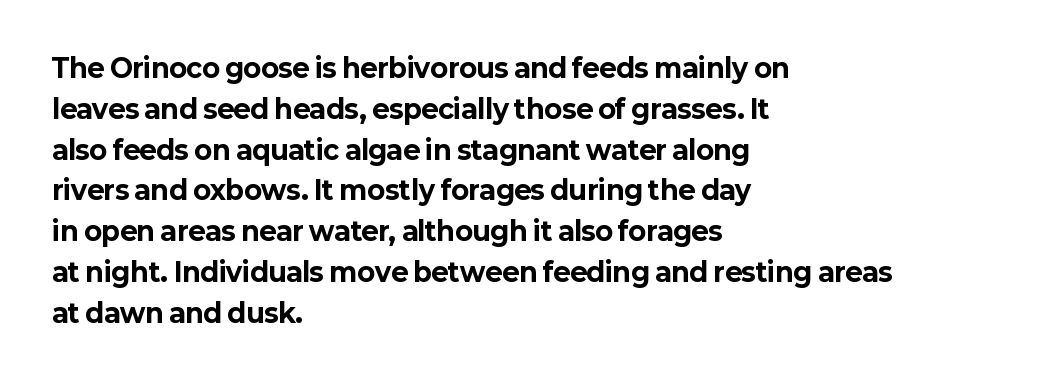
A dark, heavy texture on the line: the type is bold. Characters follow at the spacing the type designer built in. The designer left line spacing at the default. Unmarked baselines from the first word to the last. Posture: vertical.
